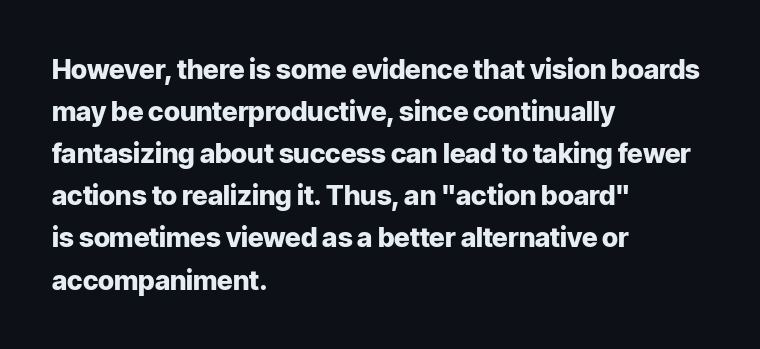
Q: Is the text bold? A: Yes.
Q: Is the text italic (slanted)? A: No, it is upright.
Q: Is the text underlined? A: No.
Q: How is the paragraph aligned? A: Left-aligned.
Q: Is the spacing between letters normal or unusually wide? A: Normal.
Q: Is the spacing between lines tight, normal or loose? A: Normal.
